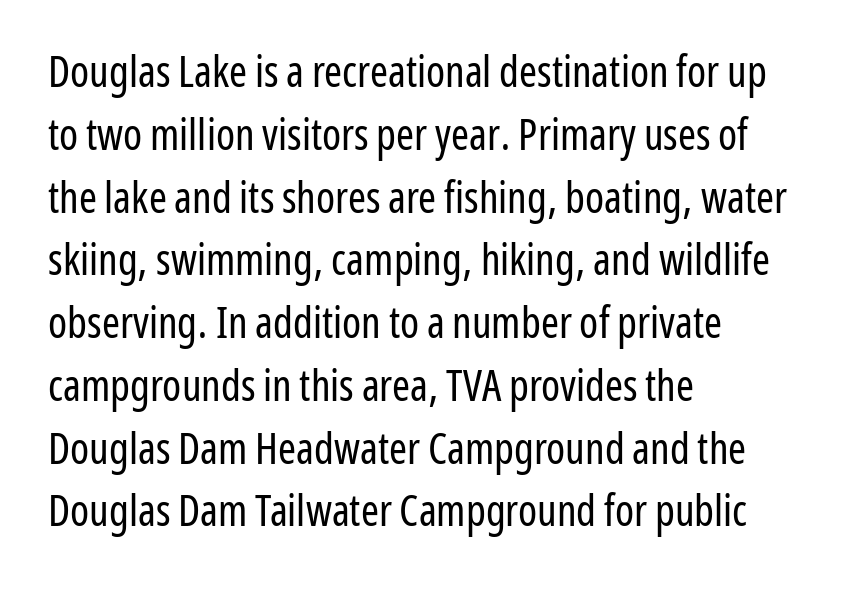
The letters sit at their default tracking, neither squeezed nor spread. The characters are drawn with everyday or finer stroke widths. These lines are rendered in a variable-pitch font. Vertically, the passage feels balanced, rows spaced as you'd expect. A student would call this left alignment; a typographer would say flush left, rag right. Style check: upright.
